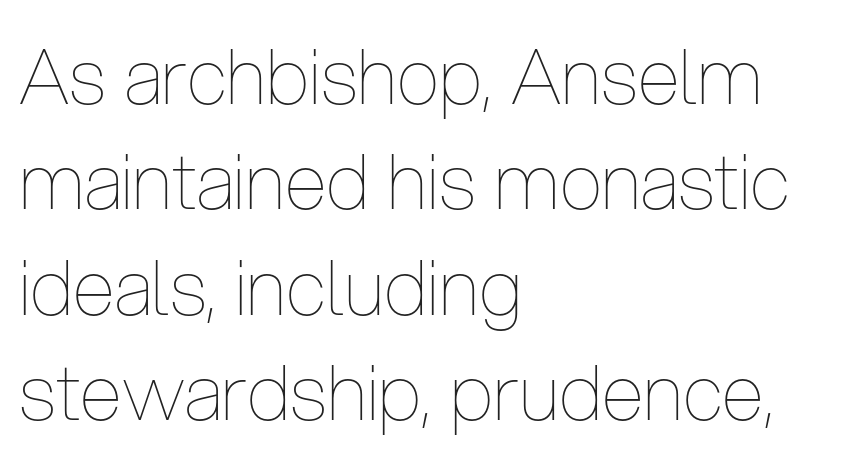
Q: Is the text bold? A: No.
Q: Is the text italic (slanted)? A: No, it is upright.
Q: Is the text underlined? A: No.
Q: How is the paragraph aligned? A: Left-aligned.
Q: Is the spacing between letters normal or unusually wide? A: Normal.
Q: Is the spacing between lines tight, normal or loose? A: Normal.
Q: Width (condensed, normal, or wide)? A: Condensed.
Q: Stroke contrast? A: Low.
Q: x-height? A: Medium.
Q: Monospaced? A: No.
